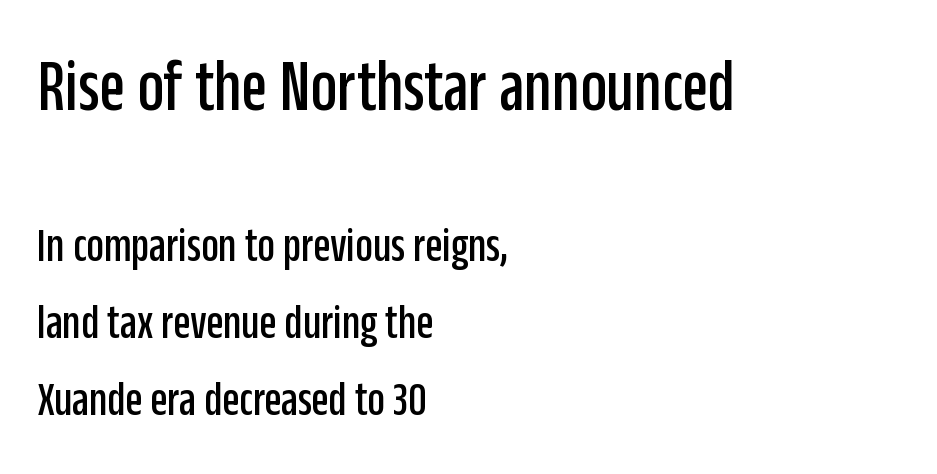
The image shows 74 px condensed sans-serif type, upright; set left-aligned, normal line spacing (1.57x), normal letter spacing, not underlined; the first (top) block is 1.51x larger; low stroke contrast and a large x-height.
